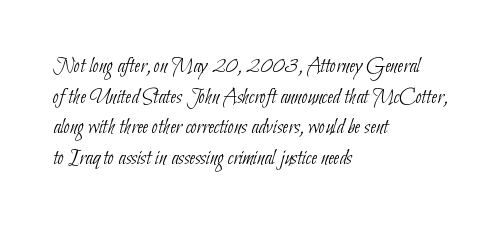
{"bold": "no", "underline": "no", "align": "left", "line_spacing": "normal", "line_spacing_ratio": 1.39, "letter_spacing": "normal", "letter_spacing_em": 0.0, "glyph_px": 22}
